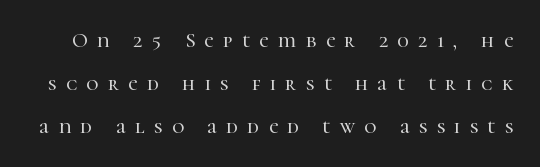
A typesetter would mark this as roman, not italic. The passage shown has open, widely tracked lettering throughout. The lines are spread far apart with generous leading. This rendering features lettering with no underline.
